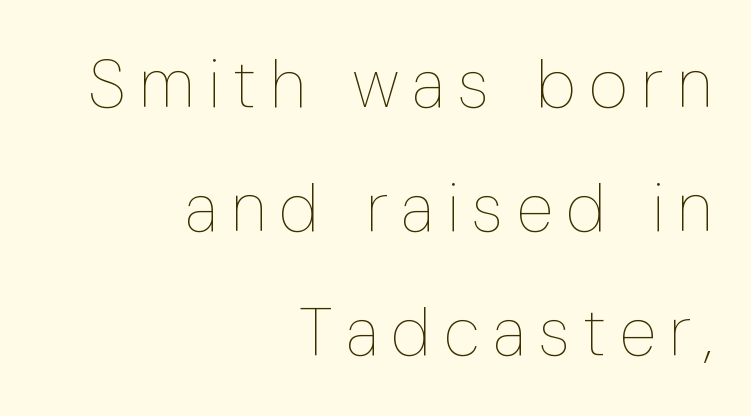
The rendering inserts visible extra space after every character. The rendering anchors every line to the right-hand side. Do the letters lean? They stand straight. Weight: in the light-to-regular range. The passage shown is typed in a proportional face where columns would drift. Has an underline been added? It has not.
